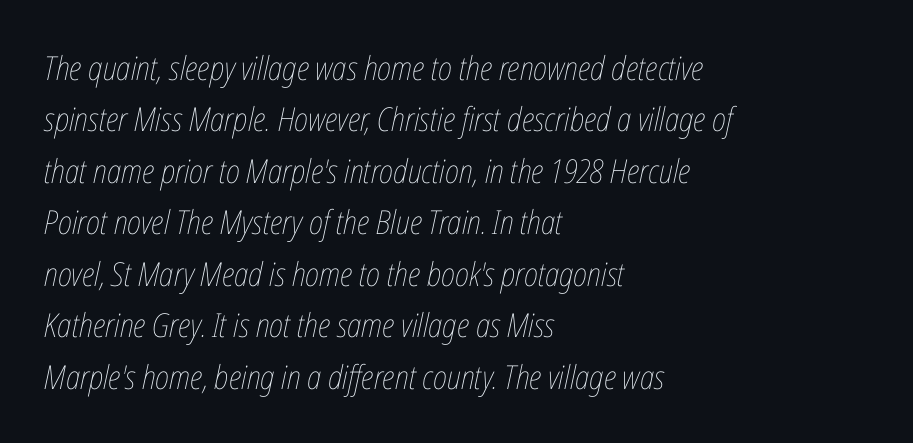
Q: Is the text bold? A: No.
Q: Is the text italic (slanted)? A: Yes, it leans right by about 12 degrees.
Q: Is the text underlined? A: No.
Q: How is the paragraph aligned? A: Left-aligned.
Q: Is the spacing between letters normal or unusually wide? A: Normal.
Q: Is the spacing between lines tight, normal or loose? A: Normal.
Q: Width (condensed, normal, or wide)? A: Condensed.
Q: Stroke contrast? A: Low.
Q: x-height? A: Medium.
Q: Monospaced? A: No.
